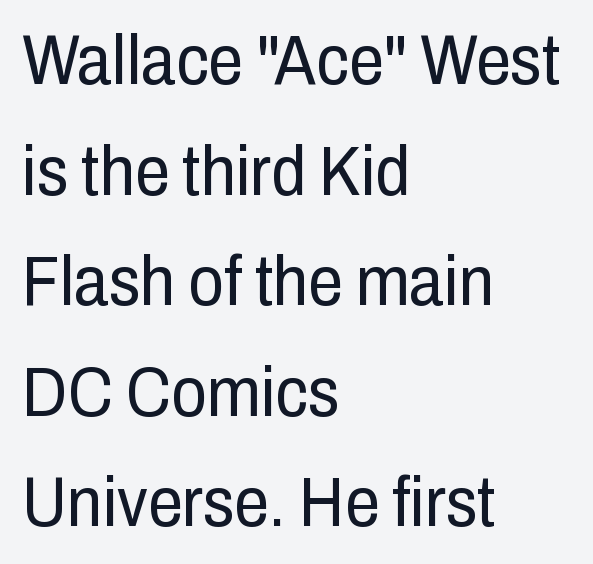
Q: Is the text bold? A: No.
Q: Is the text italic (slanted)? A: No, it is upright.
Q: Is the typeface a serif or a sans-serif typeface? A: Sans-serif.
Q: Is the text underlined? A: No.
Q: How is the paragraph aligned? A: Left-aligned.
Q: Is the spacing between letters normal or unusually wide? A: Normal.
Q: Is the spacing between lines tight, normal or loose? A: Normal.
Q: Width (condensed, normal, or wide)? A: Condensed.
Q: Stroke contrast? A: Low.
Q: x-height? A: Medium.
Q: Monospaced? A: No.
